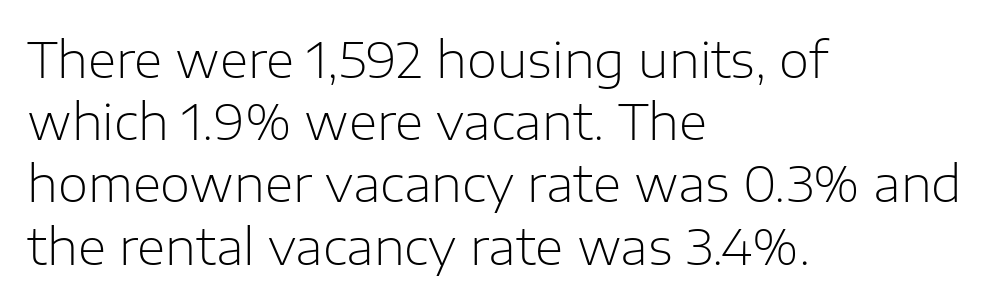
{"serif": "no", "italic": "no", "bold": "no", "weight": "light", "width": "normal", "stroke_contrast": "low", "x_height": "medium", "monospaced": "no", "underline": "no", "align": "left", "line_spacing": "normal", "line_spacing_ratio": 1.27, "letter_spacing": "normal", "letter_spacing_em": 0.0, "glyph_px": 49}
